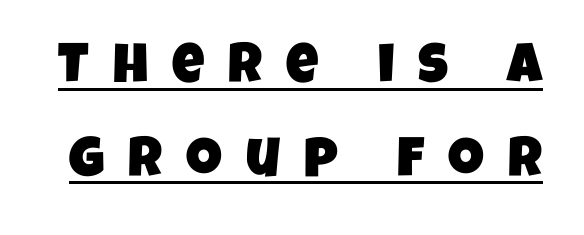
The image shows 56 px condensed sans-serif type; set normal line spacing (1.67x), unusually wide letter spacing (+0.43 em), underlined; low stroke contrast and a large x-height.
